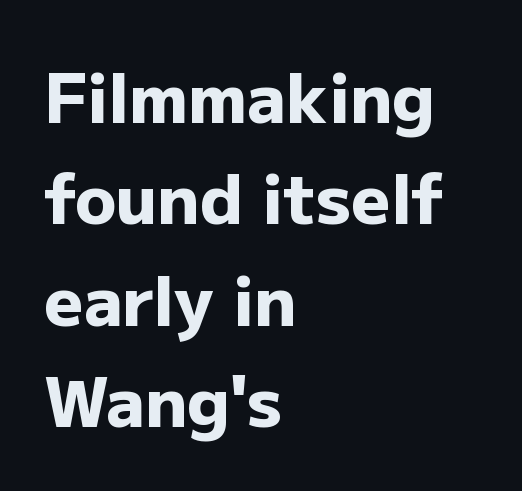
Strokes here are thick enough to call this a true bold. The letters advance in unequal steps, a hallmark of proportional type. Regular leading. No italicization has been applied; the sample stays upright. The paragraph has a hard left edge and a soft right edge. Is this a sans? Yes — the strokes have no serifs.
